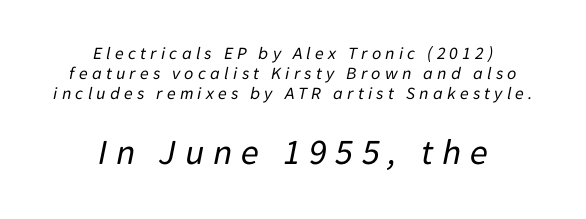
The image shows 37 px regular-weight type, italic (leaning right); set centered, tight line spacing (1.12x), unusually wide letter spacing (+0.23 em), not underlined; the second (bottom) block is 2.06x larger; low stroke contrast and a medium x-height.
